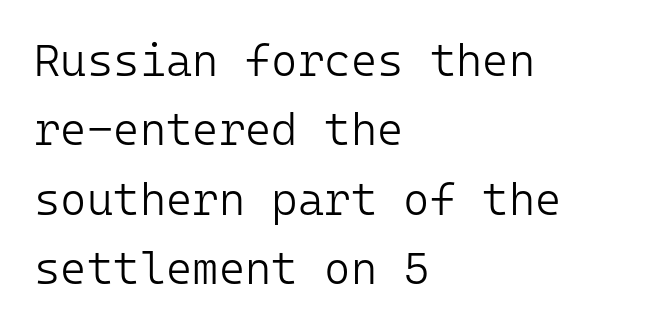
Serifs: no, the terminals of the letterforms are clean. What stands out about the letter spacing? Nothing — it is the standard amount. If you drew a ruler down the left edge, every line would touch it. You could count columns in this text — the font is strictly monospaced. Summary of weight: not heavy and not bold.
